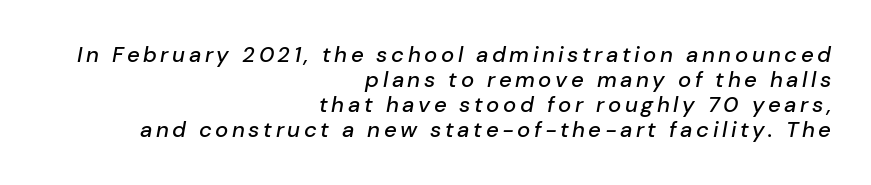
{"italic": "yes", "lean": "right", "slant_degrees": 10, "underline": "no", "align": "right", "line_spacing": "tight", "line_spacing_ratio": 1.14, "glyph_px": 22}
